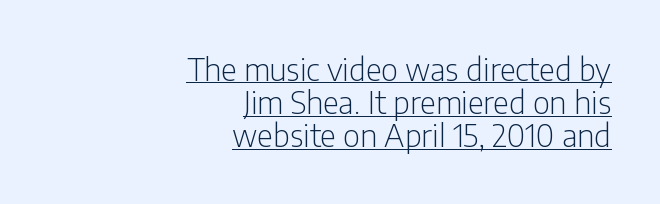
The image shows 31 px light, condensed sans-serif type, upright; set right-aligned, tight line spacing (1.07x), normal letter spacing, underlined; low stroke contrast and a medium x-height.
